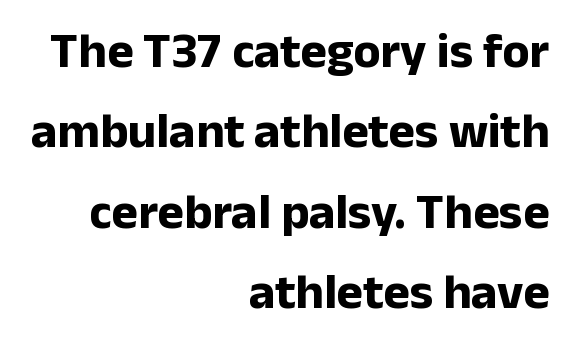
This rendering employs a face without finishing strokes, i.e., a sans-serif. Beneath every word, the page is bare. The designer left line spacing at the default. Nothing unusual about the tracking: characters are spaced as the font intends. These lines carry a lot of weight — the face is fully bold.
